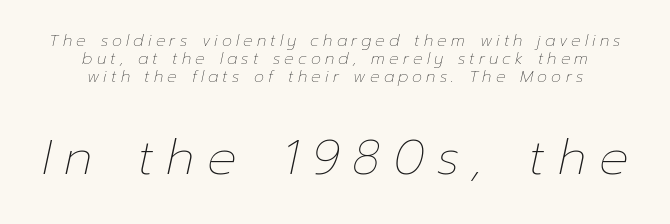
{"italic": "yes", "lean": "right", "slant_degrees": 12, "bold": "no", "weight": "thin", "width": "normal", "stroke_contrast": "low", "x_height": "medium", "monospaced": "no", "underline": "no", "align": "center", "line_spacing": "tight", "line_spacing_ratio": 1.11, "letter_spacing": "wide", "letter_spacing_em": 0.26, "larger_block": "second", "size_ratio": 3.06, "glyph_px": 49}
